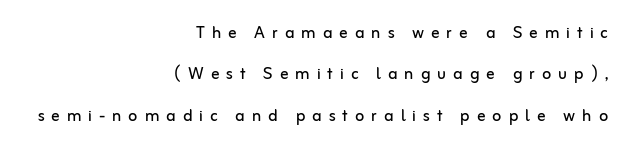
{"italic": "no", "bold": "no", "underline": "no", "align": "right", "line_spacing": "loose", "line_spacing_ratio": 1.97, "letter_spacing": "wide", "letter_spacing_em": 0.33, "glyph_px": 21}
